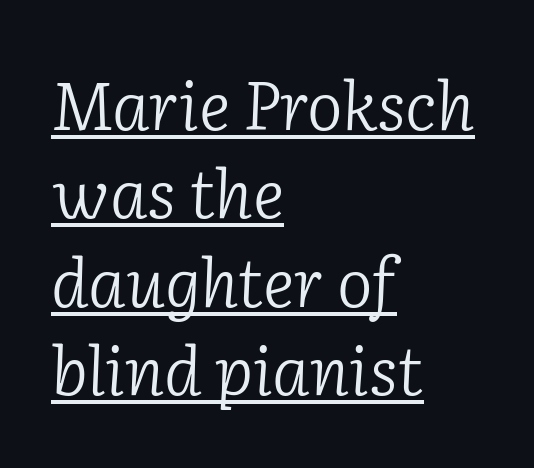
Little horizontal feet cap the strokes, marking this as serif type. Is the stroke heavy? The answer is a plain regular-or-lighter. Somebody hit Ctrl+U on this one — the words are underlined. The line texture is even and compact thanks to regular tracking.
